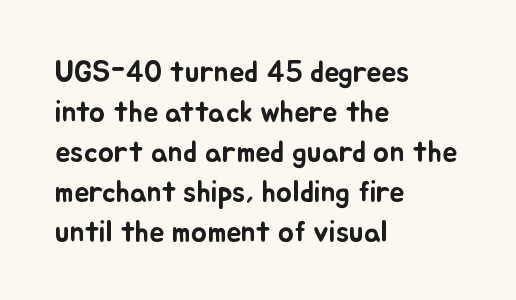
You could call the tracking neutral — neither tight nor loose. Caption: multi-line text, flush left, ragged right. Notice how the stems are strictly vertical — no italics here. Leading matches the norm, producing a regular column. Descenders are the only things crossing below the line.
